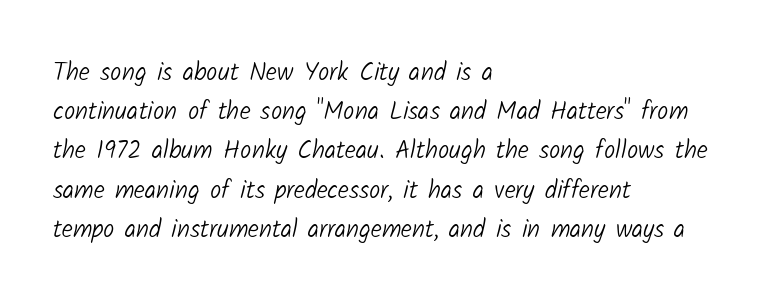
Q: Is the text bold? A: No.
Q: Is the text underlined? A: No.
Q: How is the paragraph aligned? A: Left-aligned.
Q: Is the spacing between letters normal or unusually wide? A: Normal.
Q: Is the spacing between lines tight, normal or loose? A: Normal.
